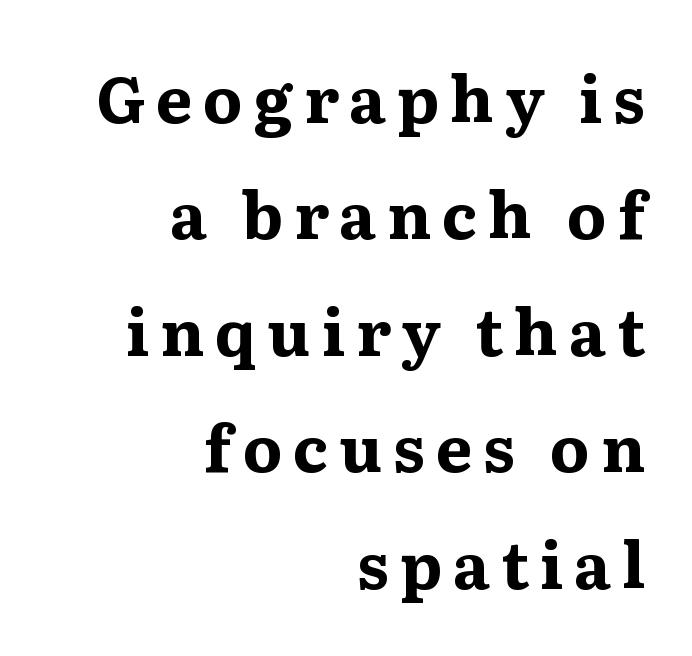
The image shows 64 px bold, wide serif type, upright; set right-aligned, line spacing 1.82x, not underlined; medium stroke contrast and a medium x-height.
